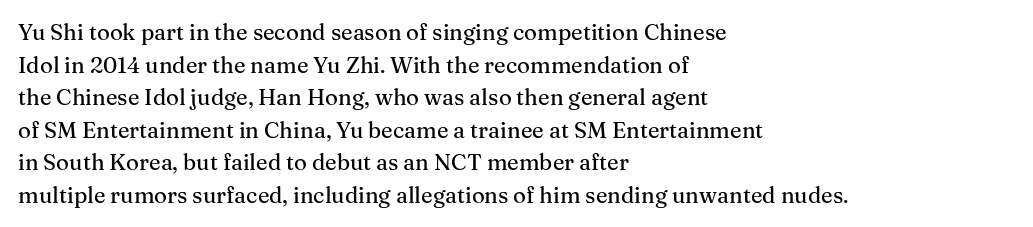
{"italic": "no", "underline": "no", "align": "left", "line_spacing": "normal", "line_spacing_ratio": 1.48, "letter_spacing": "normal", "letter_spacing_em": 0.0, "glyph_px": 22}
